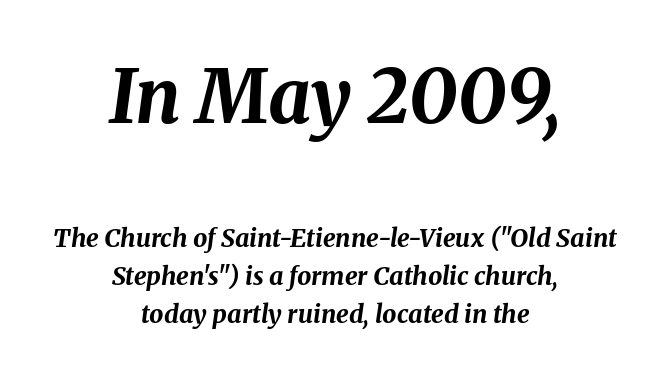
{"italic": "yes", "lean": "right", "slant_degrees": 8, "bold": "yes", "weight": "bold", "width": "normal", "stroke_contrast": "medium", "x_height": "medium", "monospaced": "no", "underline": "no", "align": "center", "line_spacing": "normal", "line_spacing_ratio": 1.52, "letter_spacing": "normal", "letter_spacing_em": 0.0, "larger_block": "first", "size_ratio": 2.96, "glyph_px": 74}
